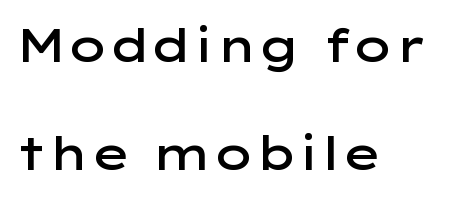
The image shows 46 px semibold, wide sans-serif type, upright; set left-aligned, loose line spacing (2.34x), normal letter spacing, not underlined; low stroke contrast and a medium x-height.
